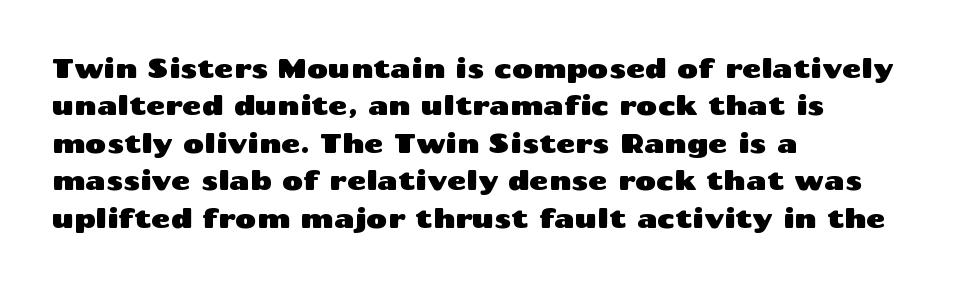
Q: Is the text italic (slanted)? A: No, it is upright.
Q: Is the text underlined? A: No.
Q: How is the paragraph aligned? A: Left-aligned.
Q: Is the spacing between letters normal or unusually wide? A: Normal.
Q: Is the spacing between lines tight, normal or loose? A: Normal.
